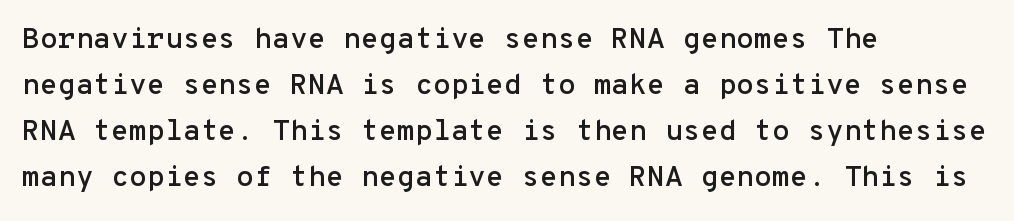
{"serif": "no", "italic": "no", "width": "normal", "stroke_contrast": "low", "x_height": "medium", "monospaced": "yes", "underline": "no", "align": "left", "line_spacing": "normal", "line_spacing_ratio": 1.59, "letter_spacing": "normal", "letter_spacing_em": 0.0, "glyph_px": 29}
